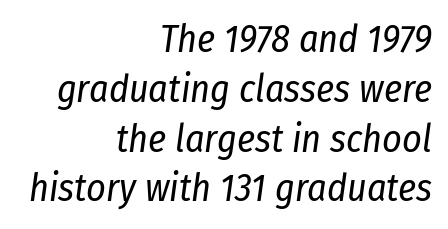
{"italic": "yes", "lean": "right", "slant_degrees": 8, "bold": "no", "weight": "regular", "width": "condensed", "stroke_contrast": "low", "x_height": "medium", "monospaced": "no", "underline": "no", "align": "right", "line_spacing": "normal", "line_spacing_ratio": 1.31, "letter_spacing": "normal", "letter_spacing_em": 0.0, "glyph_px": 38}
